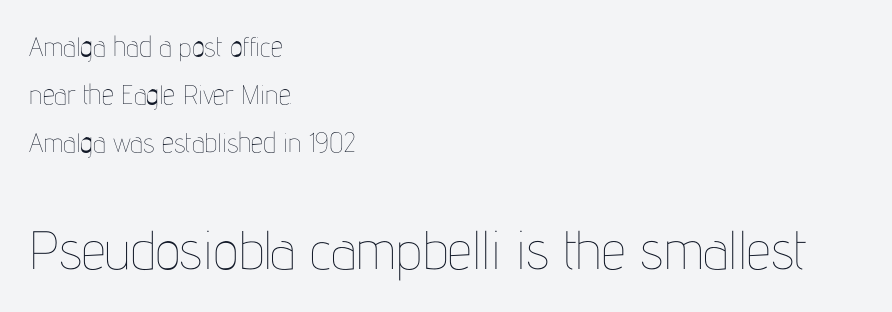
{"italic": "no", "bold": "no", "weight": "thin", "width": "condensed", "stroke_contrast": "low", "x_height": "medium", "monospaced": "no", "underline": "no", "align": "left", "line_spacing_ratio": 1.78, "letter_spacing": "normal", "letter_spacing_em": 0.0, "larger_block": "second", "size_ratio": 2.0, "glyph_px": 54}
